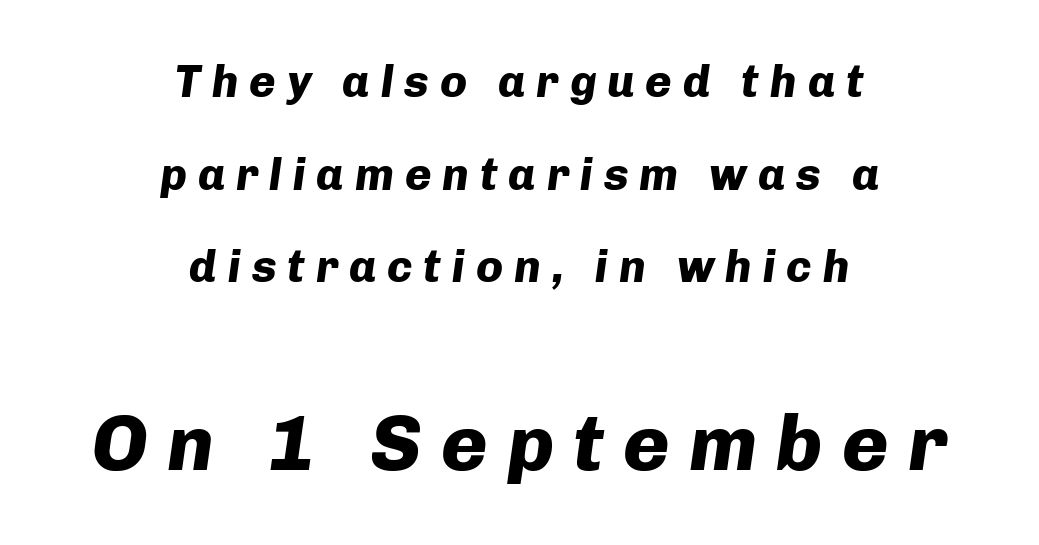
Casual observation: everything's sitting right in the middle. The letterforms stand isolated, each surrounded by extra space. The face used here is proportionally spaced, like ordinary book or web type. Caption: upper text group reduced, lower text group enlarged.
